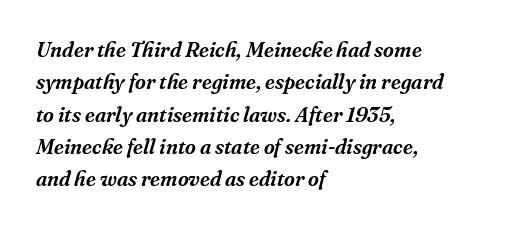
The image shows 21 px text type, italic (leaning right); set left-aligned, normal line spacing (1.54x), normal letter spacing, not underlined.
